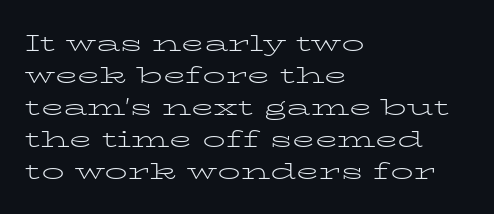
Caption: standard tracking, unaltered. Does the leading feel generous? No, just average. The lines are quadded left. Check the space under the baseline: it is left empty.
